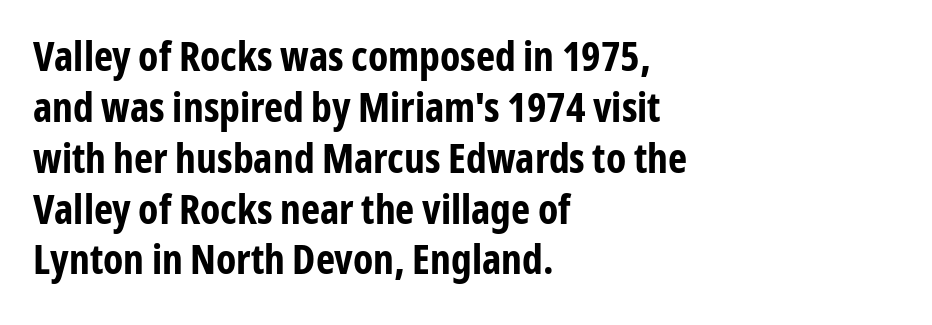
Q: Is the text bold? A: Yes.
Q: Is the text italic (slanted)? A: No, it is upright.
Q: Is the typeface a serif or a sans-serif typeface? A: Sans-serif.
Q: Is the text underlined? A: No.
Q: How is the paragraph aligned? A: Left-aligned.
Q: Is the spacing between letters normal or unusually wide? A: Normal.
Q: Width (condensed, normal, or wide)? A: Condensed.
Q: Stroke contrast? A: Low.
Q: x-height? A: Medium.
Q: Monospaced? A: No.
